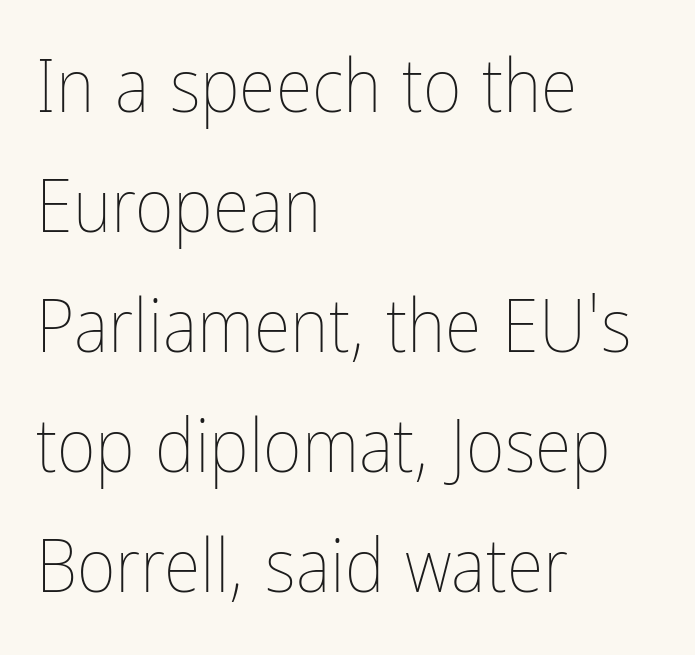
Q: Is the text bold? A: No.
Q: Is the text italic (slanted)? A: No, it is upright.
Q: Is the text underlined? A: No.
Q: How is the paragraph aligned? A: Left-aligned.
Q: Is the spacing between letters normal or unusually wide? A: Normal.
Q: Is the spacing between lines tight, normal or loose? A: Normal.
Q: Width (condensed, normal, or wide)? A: Condensed.
Q: Stroke contrast? A: Low.
Q: x-height? A: Medium.
Q: Monospaced? A: No.
